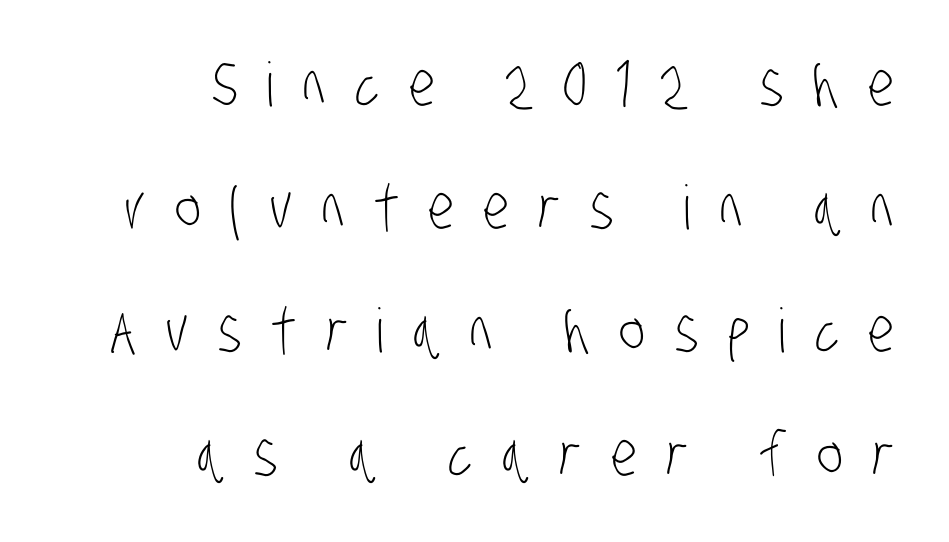
{"serif": "no", "bold": "no", "weight": "light", "width": "condensed", "stroke_contrast": "low", "x_height": "large", "monospaced": "no", "underline": "no", "align": "right", "line_spacing": "loose", "line_spacing_ratio": 2.02, "letter_spacing": "wide", "letter_spacing_em": 0.48, "glyph_px": 61}
